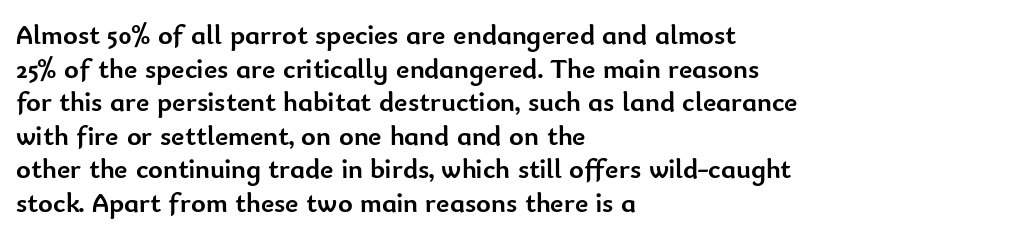
The image shows 28 px semibold sans-serif type, upright; set left-aligned, line spacing 1.2x, normal letter spacing, not underlined; low stroke contrast and a small x-height.
